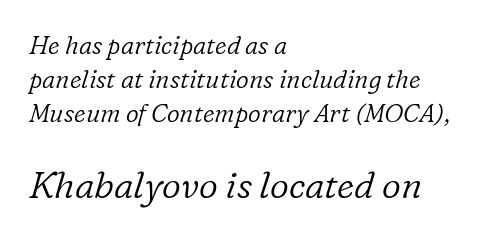
Quick note: underline off. Character widths vary here, with narrow letters taking less room than wide ones. The text block is weighted toward the left margin, trailing off unevenly rightward. The font's italic variant was chosen for this text. Nothing unusual about the tracking: characters are spaced as the font intends.
